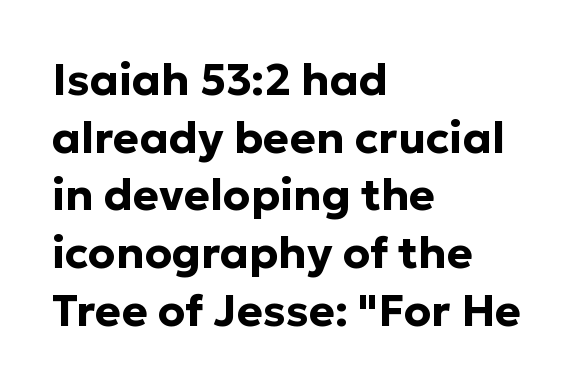
Q: Is the text bold? A: Yes.
Q: Is the text italic (slanted)? A: No, it is upright.
Q: Is the typeface a serif or a sans-serif typeface? A: Sans-serif.
Q: Is the text underlined? A: No.
Q: How is the paragraph aligned? A: Left-aligned.
Q: Is the spacing between letters normal or unusually wide? A: Normal.
Q: Is the spacing between lines tight, normal or loose? A: Normal.
Q: Width (condensed, normal, or wide)? A: Normal.
Q: Stroke contrast? A: Low.
Q: x-height? A: Medium.
Q: Monospaced? A: No.
